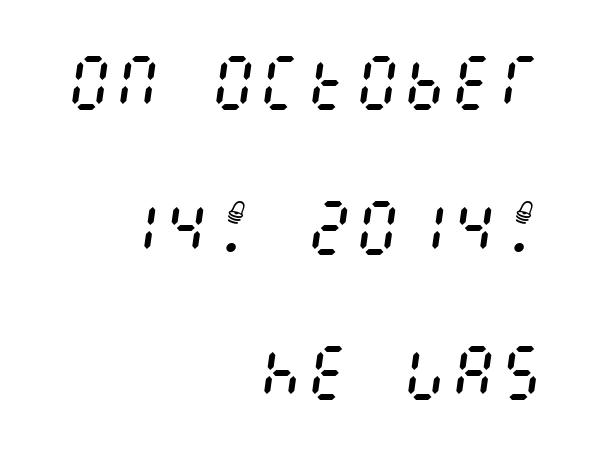
The image shows 60 px regular-weight, condensed type, italic (leaning right); set right-aligned, loose line spacing (2.42x), normal letter spacing, not underlined; medium stroke contrast and a large x-height.
